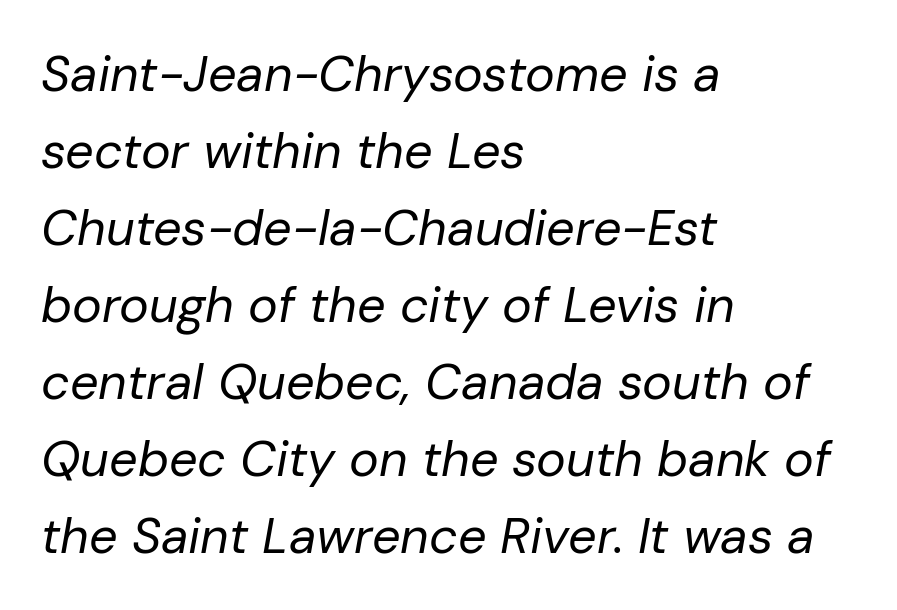
{"italic": "yes", "lean": "right", "slant_degrees": 10, "bold": "no", "weight": "regular", "width": "normal", "stroke_contrast": "low", "x_height": "medium", "monospaced": "no", "underline": "no", "align": "left", "line_spacing": "normal", "line_spacing_ratio": 1.54, "letter_spacing": "normal", "letter_spacing_em": 0.0, "glyph_px": 50}
